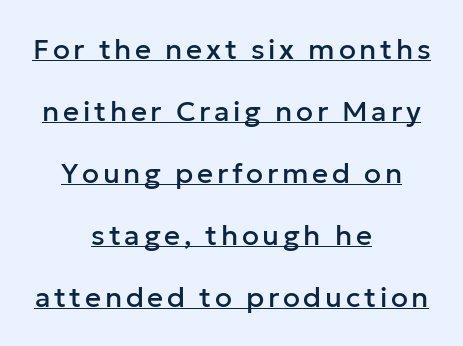
Q: Is the text italic (slanted)? A: No, it is upright.
Q: Is the typeface a serif or a sans-serif typeface? A: Sans-serif.
Q: Is the text underlined? A: Yes.
Q: How is the paragraph aligned? A: Centered.
Q: Is the spacing between lines tight, normal or loose? A: Loose.
Q: Width (condensed, normal, or wide)? A: Normal.
Q: Stroke contrast? A: Low.
Q: x-height? A: Medium.
Q: Monospaced? A: No.
